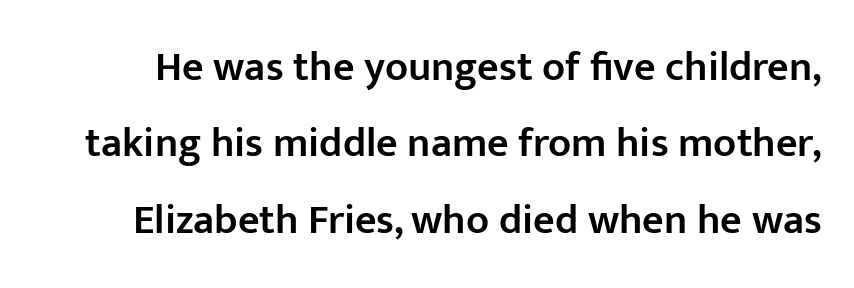
The image shows 42 px semibold sans-serif type, upright; set line spacing 1.82x, normal letter spacing, not underlined; low stroke contrast and a medium x-height.
